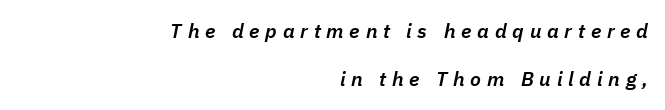
{"italic": "yes", "lean": "right", "slant_degrees": 11, "bold": "semi", "underline": "no", "align": "right", "line_spacing": "loose", "line_spacing_ratio": 2.42, "letter_spacing": "wide", "letter_spacing_em": 0.29, "glyph_px": 20}
